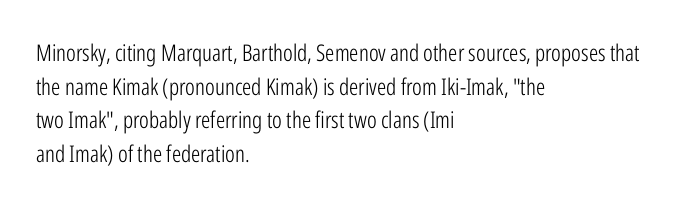
What stands out about the letter spacing? Nothing — it is the standard amount. Type without underlining. You can tell it's not italic because the verticals are truly vertical. Is there much room between lines? A standard amount, neither cramped nor airy.
